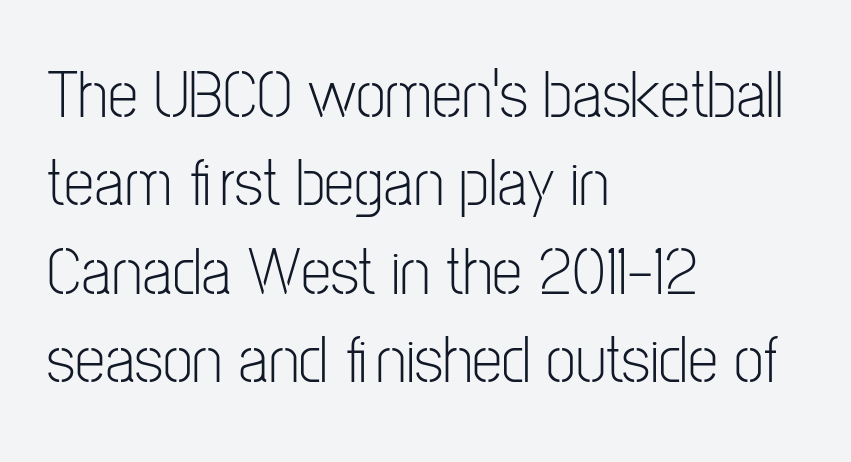
The image shows 68 px light, condensed sans-serif type, upright; set left-aligned, normal line spacing (1.3x), normal letter spacing, not underlined; low stroke contrast and a medium x-height.
